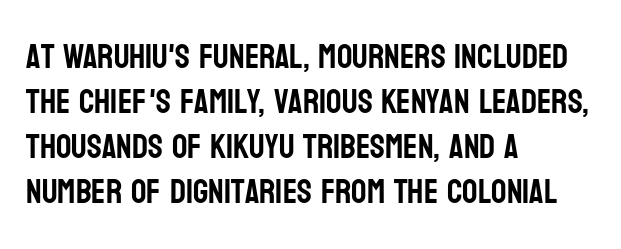
The image shows 34 px condensed sans-serif type, upright; set left-aligned, normal line spacing (1.32x), normal letter spacing, not underlined; low stroke contrast and a large x-height.
